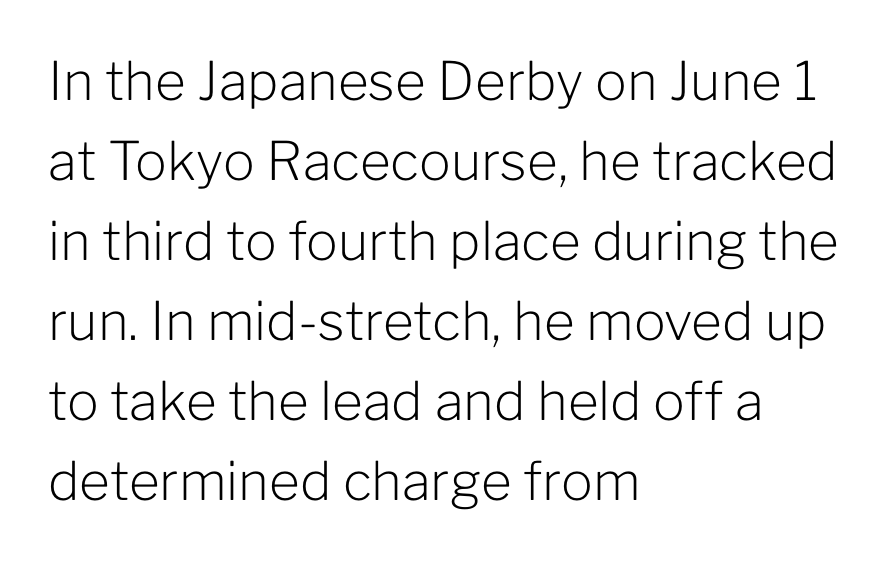
{"serif": "no", "italic": "no", "bold": "no", "weight": "light", "width": "normal", "stroke_contrast": "low", "x_height": "medium", "monospaced": "no", "underline": "no", "align": "left", "line_spacing": "normal", "line_spacing_ratio": 1.51, "letter_spacing": "normal", "letter_spacing_em": 0.0, "glyph_px": 53}
